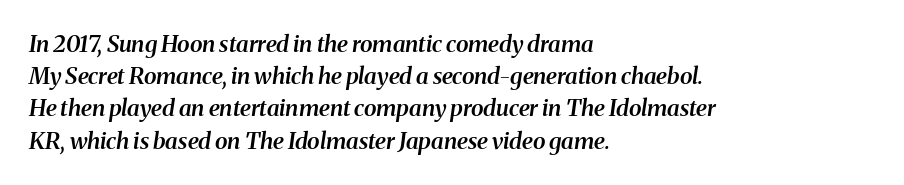
The glyphs look as if they've been sheared to an angle. The letterforms sit shoulder to shoulder at normal distance. Beneath every word, the page is bare. Compared with a centered layout, this one pins lines to the left instead. What's the leading like? Ordinary, nothing unusual.
